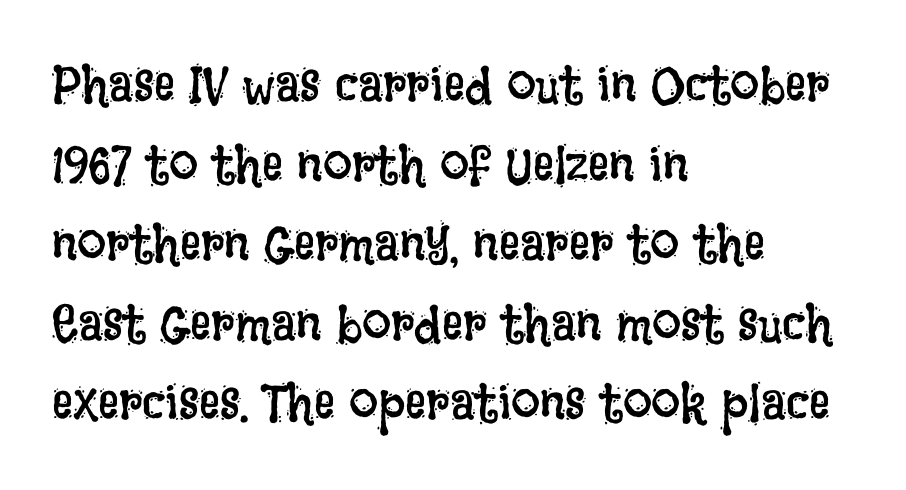
Q: Is the text bold? A: No.
Q: Is the text italic (slanted)? A: No, it is upright.
Q: Is the text underlined? A: No.
Q: How is the paragraph aligned? A: Left-aligned.
Q: Is the spacing between letters normal or unusually wide? A: Normal.
Q: Is the spacing between lines tight, normal or loose? A: Normal.
Q: Width (condensed, normal, or wide)? A: Condensed.
Q: Stroke contrast? A: Low.
Q: x-height? A: Large.
Q: Monospaced? A: No.
